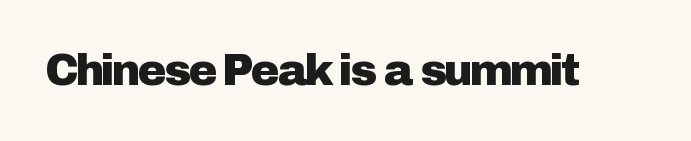
{"serif": "no", "italic": "no", "width": "normal", "stroke_contrast": "low", "x_height": "medium", "monospaced": "no", "underline": "no", "letter_spacing": "normal", "letter_spacing_em": 0.0, "glyph_px": 44}
